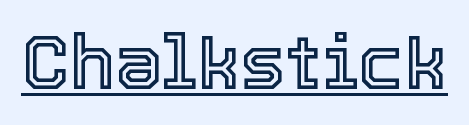
Q: Is the text italic (slanted)? A: No, it is upright.
Q: Is the text underlined? A: Yes.
Q: Is the spacing between letters normal or unusually wide? A: Normal.
Q: Width (condensed, normal, or wide)? A: Normal.
Q: x-height? A: Medium.
Q: Monospaced? A: No.
